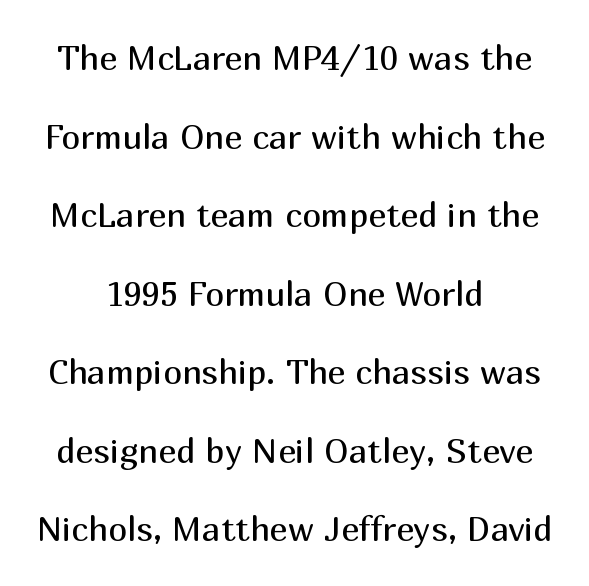
Q: Is the text bold? A: No.
Q: Is the text italic (slanted)? A: No, it is upright.
Q: Is the typeface a serif or a sans-serif typeface? A: Sans-serif.
Q: Is the text underlined? A: No.
Q: How is the paragraph aligned? A: Centered.
Q: Is the spacing between letters normal or unusually wide? A: Normal.
Q: Is the spacing between lines tight, normal or loose? A: Loose.
Q: Width (condensed, normal, or wide)? A: Normal.
Q: Stroke contrast? A: Medium.
Q: x-height? A: Medium.
Q: Monospaced? A: No.
